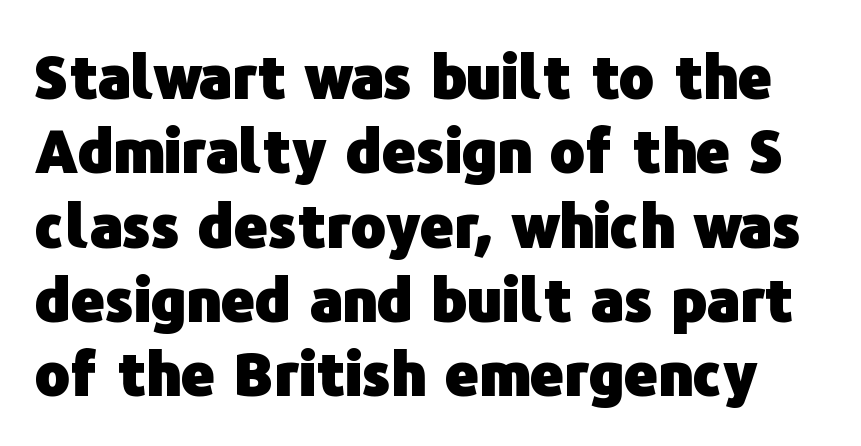
The image shows 59 px heavy sans-serif type, upright; set normal line spacing (1.26x), normal letter spacing, not underlined; low stroke contrast and a medium x-height.
